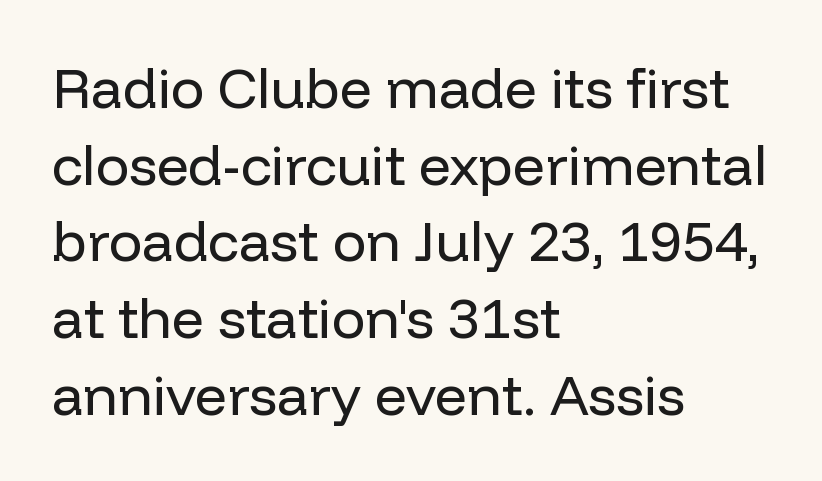
Visually the block forms a straight wall on the left and a jagged coastline on the right. The rendering shows plain stroke endings on the letterforms — a sans-serif design. Every stem runs plumb, perpendicular to the baseline. Whoever set this chose a conventional vertical rhythm. Letters rest on an invisible, unmarked baseline.
